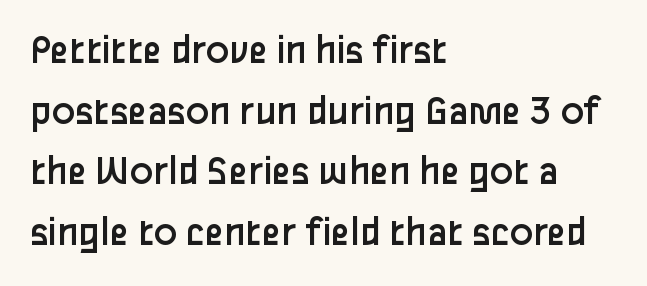
Q: Is the text bold? A: No.
Q: Is the text italic (slanted)? A: No, it is upright.
Q: Is the typeface a serif or a sans-serif typeface? A: Sans-serif.
Q: Is the text underlined? A: No.
Q: How is the paragraph aligned? A: Left-aligned.
Q: Is the spacing between letters normal or unusually wide? A: Normal.
Q: Is the spacing between lines tight, normal or loose? A: Normal.
Q: Width (condensed, normal, or wide)? A: Normal.
Q: Stroke contrast? A: Low.
Q: x-height? A: Medium.
Q: Monospaced? A: No.
